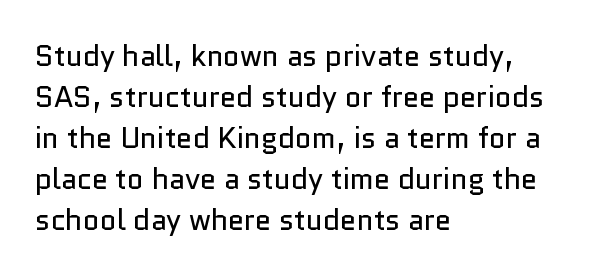
Q: Is the text bold? A: No.
Q: Is the text italic (slanted)? A: No, it is upright.
Q: Is the typeface a serif or a sans-serif typeface? A: Sans-serif.
Q: Is the text underlined? A: No.
Q: How is the paragraph aligned? A: Left-aligned.
Q: Is the spacing between letters normal or unusually wide? A: Normal.
Q: Is the spacing between lines tight, normal or loose? A: Normal.
Q: Width (condensed, normal, or wide)? A: Normal.
Q: Stroke contrast? A: Low.
Q: x-height? A: Medium.
Q: Monospaced? A: No.
